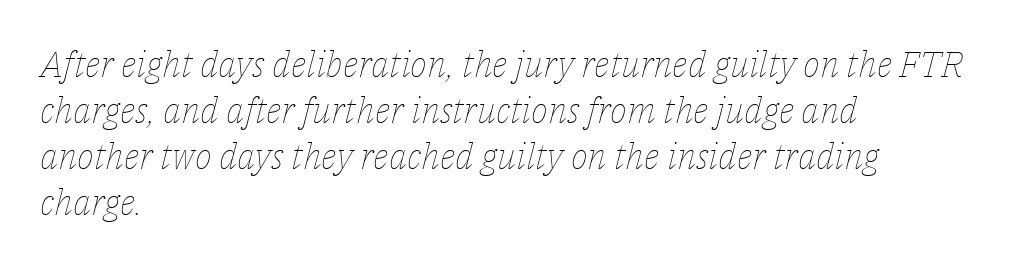
Q: Is the text bold? A: No.
Q: Is the text italic (slanted)? A: Yes, it leans right by about 14 degrees.
Q: Is the text underlined? A: No.
Q: How is the paragraph aligned? A: Left-aligned.
Q: Is the spacing between letters normal or unusually wide? A: Normal.
Q: Is the spacing between lines tight, normal or loose? A: Normal.
Q: Width (condensed, normal, or wide)? A: Normal.
Q: Stroke contrast? A: Low.
Q: x-height? A: Medium.
Q: Monospaced? A: No.
